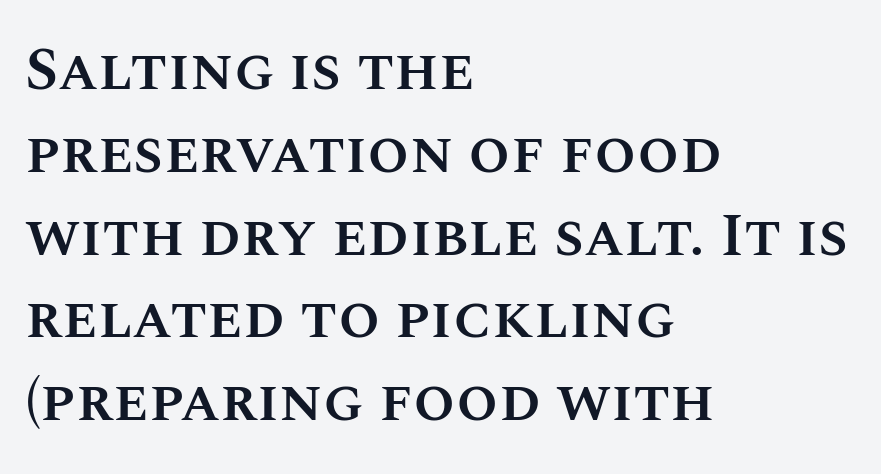
{"italic": "no", "bold": "semi", "weight": "semibold", "width": "normal", "stroke_contrast": "medium", "x_height": "large", "monospaced": "no", "underline": "no", "align": "left", "line_spacing": "normal", "line_spacing_ratio": 1.38, "letter_spacing": "normal", "letter_spacing_em": 0.0, "glyph_px": 60}
